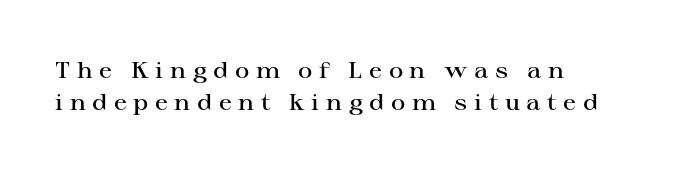
{"italic": "no", "bold": "semi", "underline": "no", "align": "left", "line_spacing": "normal", "line_spacing_ratio": 1.46, "letter_spacing": "wide", "letter_spacing_em": 0.3, "glyph_px": 22}
